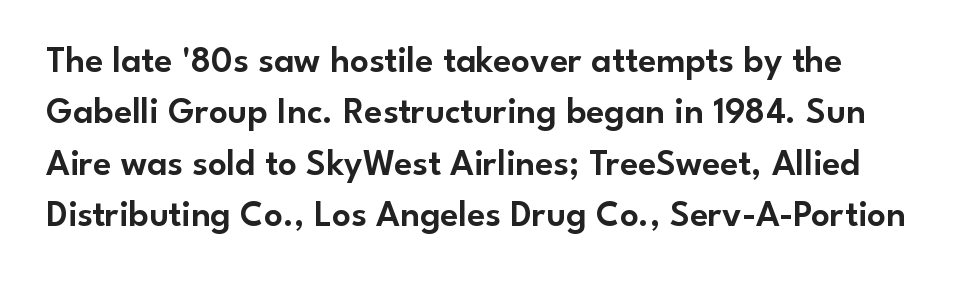
Plain, unruled lines of type. No extra tracking has been applied to these lines. Successive baselines arrive at the customary interval. Is there any slant? The stems are plumb. Varying glyph widths throughout — classic text-font behaviour. Look at the bottom of the vertical strokes: they stop flat, with no serifs.
